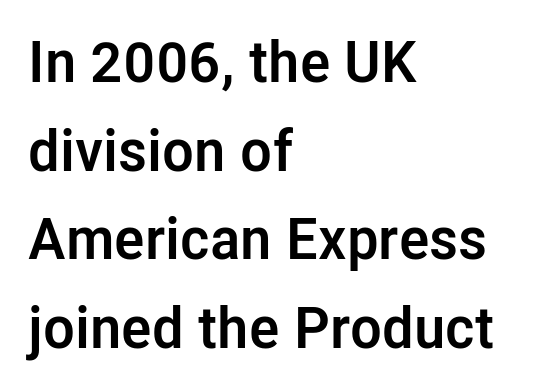
If you drew a ruler down the left edge, every line would touch it. The letters carry no serifs — their stems end cleanly without finishing strokes. The words here are not underlined. This sample keeps an unexceptional amount of space between lines.
